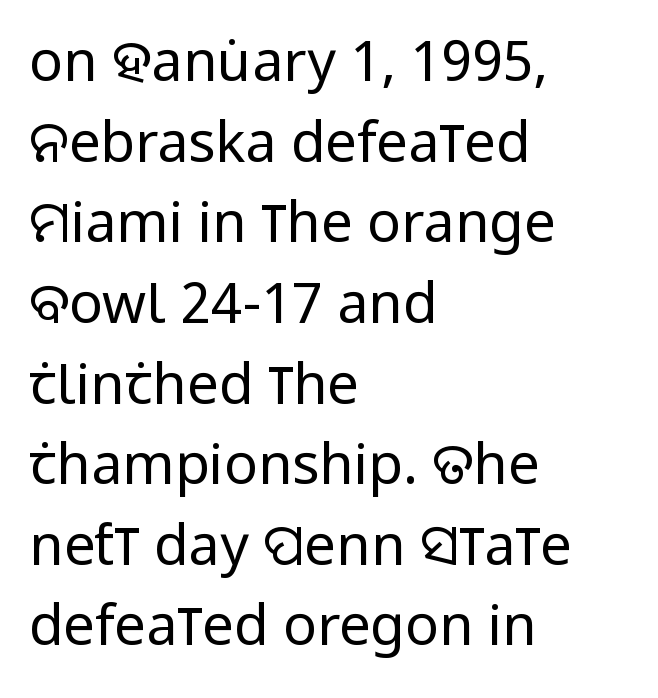
{"serif": "no", "italic": "no", "bold": "no", "weight": "regular", "width": "condensed", "stroke_contrast": "low", "x_height": "large", "monospaced": "no", "underline": "no", "align": "left", "line_spacing": "normal", "line_spacing_ratio": 1.44, "letter_spacing": "normal", "letter_spacing_em": 0.0, "glyph_px": 56}
